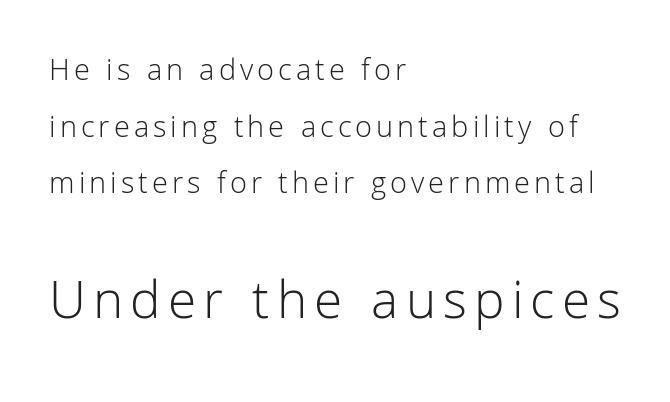
Q: Is the text bold? A: No.
Q: Is the text italic (slanted)? A: No, it is upright.
Q: Is the typeface a serif or a sans-serif typeface? A: Sans-serif.
Q: Is the text underlined? A: No.
Q: How is the paragraph aligned? A: Left-aligned.
Q: Which block of text is set in a larger size, the first (top) or the second (bottom)? A: The second (bottom) one.
Q: Width (condensed, normal, or wide)? A: Normal.
Q: Stroke contrast? A: Low.
Q: x-height? A: Medium.
Q: Monospaced? A: No.
